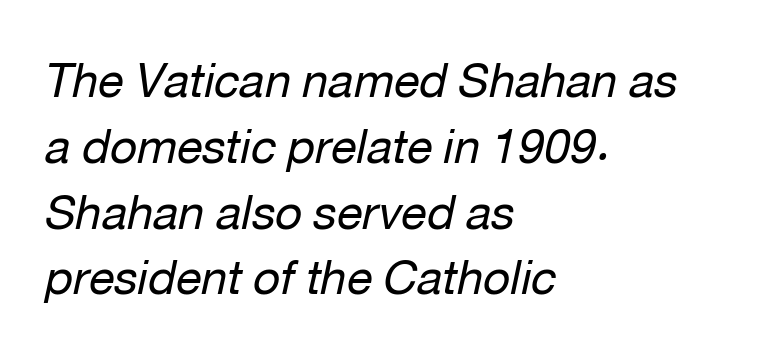
Q: Is the text bold? A: No.
Q: Is the text italic (slanted)? A: Yes, it leans right by about 12 degrees.
Q: Is the text underlined? A: No.
Q: How is the paragraph aligned? A: Left-aligned.
Q: Is the spacing between letters normal or unusually wide? A: Normal.
Q: Is the spacing between lines tight, normal or loose? A: Normal.
Q: Width (condensed, normal, or wide)? A: Normal.
Q: Stroke contrast? A: Low.
Q: x-height? A: Medium.
Q: Monospaced? A: No.
